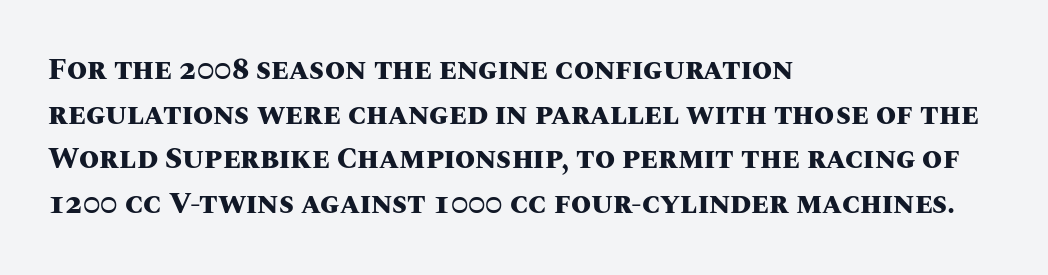
{"italic": "no", "bold": "yes", "weight": "heavy", "width": "normal", "stroke_contrast": "medium", "x_height": "large", "monospaced": "no", "underline": "no", "align": "left", "line_spacing": "normal", "line_spacing_ratio": 1.54, "letter_spacing": "normal", "letter_spacing_em": 0.0, "glyph_px": 29}
